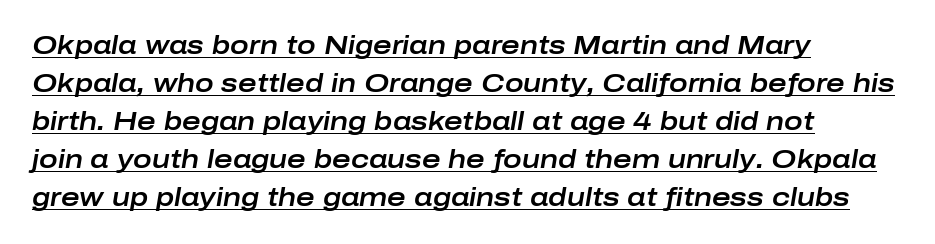
The image shows 25 px text type, italic (leaning right); set left-aligned, normal line spacing (1.52x), normal letter spacing, underlined.
